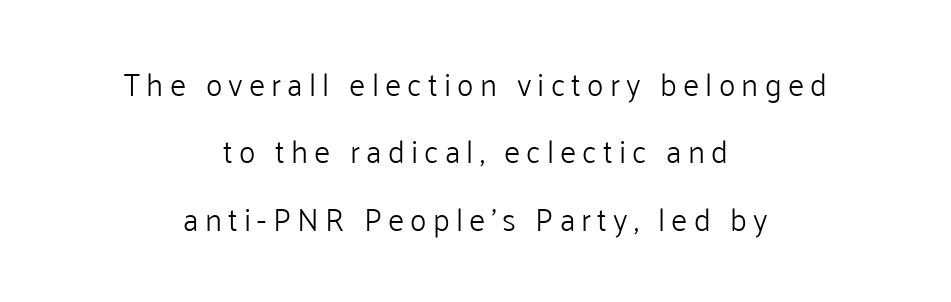
The rendering uses natural spacing where letterforms have individual widths. Style check: upright. Here the glyphs are tracked loosely, breaking word shapes into spaced letters. The characters are drawn with everyday or finer stroke widths. Grotesque or geometric, the face here clearly has no serifs.
